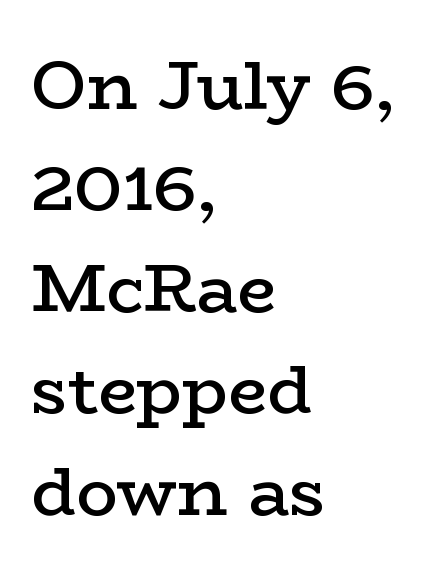
{"serif": "yes", "italic": "no", "bold": "semi", "weight": "semibold", "width": "wide", "stroke_contrast": "low", "x_height": "medium", "monospaced": "no", "underline": "no", "align": "left", "line_spacing": "normal", "line_spacing_ratio": 1.47, "letter_spacing": "normal", "letter_spacing_em": 0.0, "glyph_px": 69}
